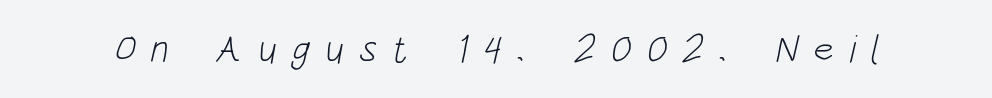
Q: Is the text bold? A: No.
Q: Is the typeface a serif or a sans-serif typeface? A: Sans-serif.
Q: Is the text underlined? A: No.
Q: Is the spacing between letters normal or unusually wide? A: Unusually wide.
Q: Width (condensed, normal, or wide)? A: Condensed.
Q: Stroke contrast? A: Low.
Q: x-height? A: Large.
Q: Monospaced? A: No.
